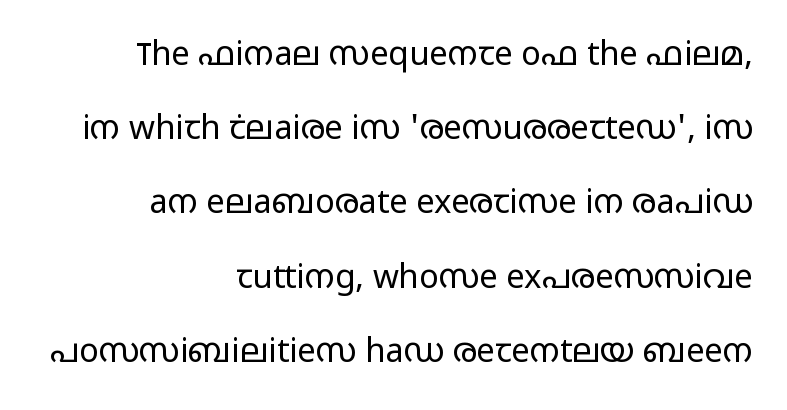
Q: Is the text bold? A: No.
Q: Is the text italic (slanted)? A: No, it is upright.
Q: Is the typeface a serif or a sans-serif typeface? A: Sans-serif.
Q: Is the text underlined? A: No.
Q: How is the paragraph aligned? A: Right-aligned.
Q: Is the spacing between letters normal or unusually wide? A: Normal.
Q: Is the spacing between lines tight, normal or loose? A: Loose.
Q: Width (condensed, normal, or wide)? A: Wide.
Q: Stroke contrast? A: Low.
Q: x-height? A: Medium.
Q: Monospaced? A: No.
